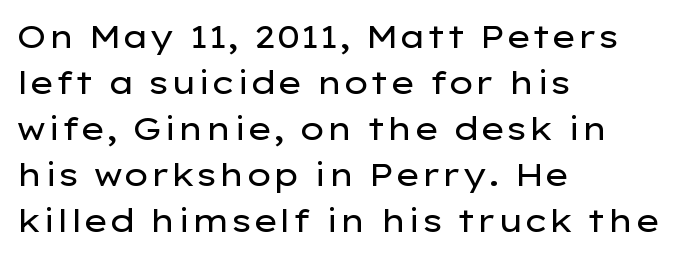
The image shows 32 px regular-weight, wide sans-serif type, upright; set left-aligned, normal line spacing (1.44x), normal letter spacing, not underlined; low stroke contrast and a medium x-height.
